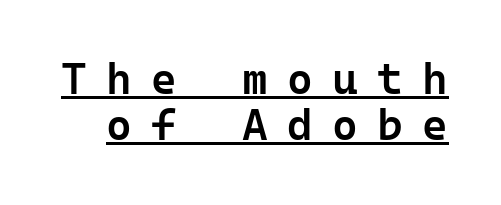
The image shows 44 px semibold sans-serif type, upright; set tight line spacing (1.05x), unusually wide letter spacing (+0.44 em), underlined; low stroke contrast and a medium x-height.
